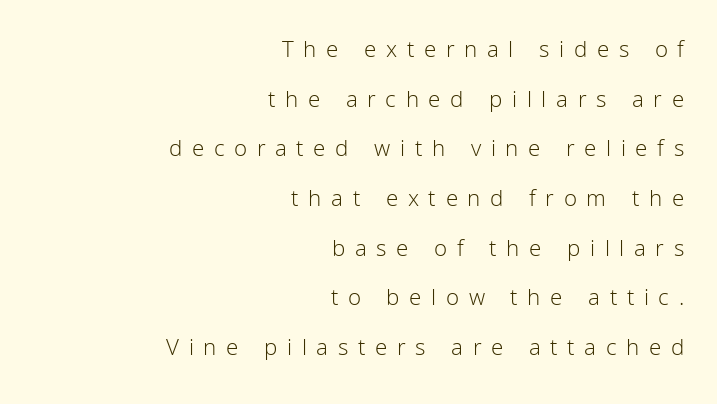
The image shows 24 px text type, upright; set right-aligned, loose line spacing (2.07x), unusually wide letter spacing (+0.4 em), not underlined.
